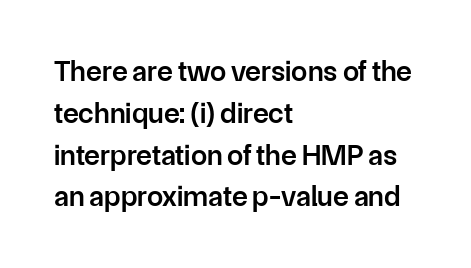
Q: Is the text bold? A: Semi-bold.
Q: Is the text italic (slanted)? A: No, it is upright.
Q: Is the typeface a serif or a sans-serif typeface? A: Sans-serif.
Q: Is the text underlined? A: No.
Q: How is the paragraph aligned? A: Left-aligned.
Q: Is the spacing between letters normal or unusually wide? A: Normal.
Q: Is the spacing between lines tight, normal or loose? A: Normal.
Q: Width (condensed, normal, or wide)? A: Normal.
Q: Stroke contrast? A: Low.
Q: x-height? A: Medium.
Q: Monospaced? A: No.
